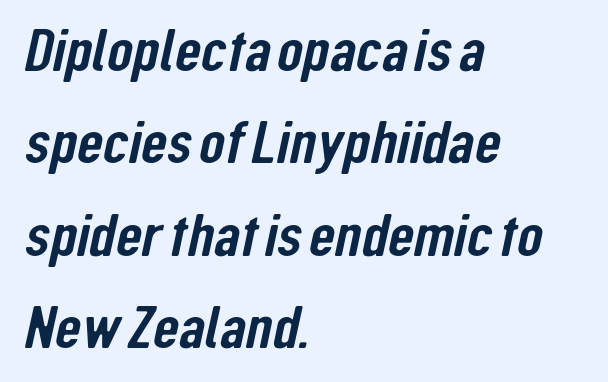
The image shows 60 px condensed sans-serif type; set left-aligned, normal line spacing (1.54x), normal letter spacing, not underlined; low stroke contrast and a medium x-height.
